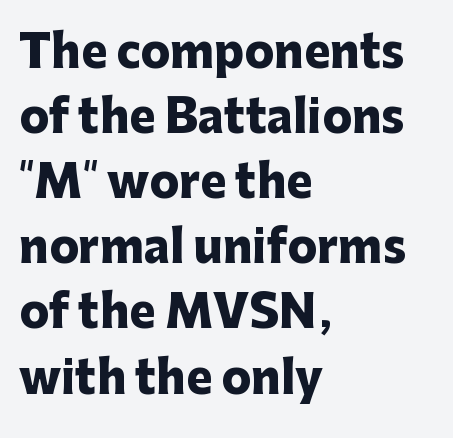
The image shows 44 px heavy sans-serif type, upright; set left-aligned, normal line spacing (1.48x), normal letter spacing, not underlined; low stroke contrast and a medium x-height.
